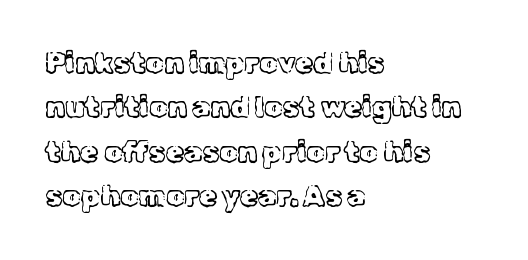
The passage shown has conventional tracking throughout. Bare-footed words on every line. Typographically, this falls in the serif category. These lines are rendered in a variable-pitch font. Vertical spacing — default.
